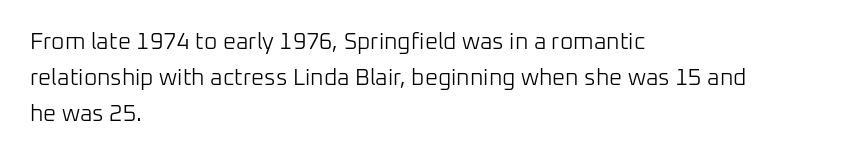
Q: Is the text bold? A: No.
Q: Is the text italic (slanted)? A: No, it is upright.
Q: Is the text underlined? A: No.
Q: How is the paragraph aligned? A: Left-aligned.
Q: Is the spacing between letters normal or unusually wide? A: Normal.
Q: Is the spacing between lines tight, normal or loose? A: Normal.
